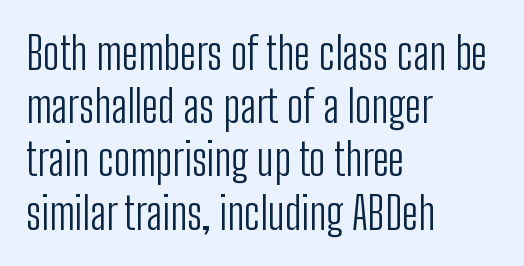
{"serif": "no", "italic": "no", "bold": "no", "weight": "light", "width": "condensed", "stroke_contrast": "low", "x_height": "medium", "monospaced": "no", "underline": "no", "align": "left", "line_spacing_ratio": 1.21, "letter_spacing": "normal", "letter_spacing_em": 0.0, "glyph_px": 44}
